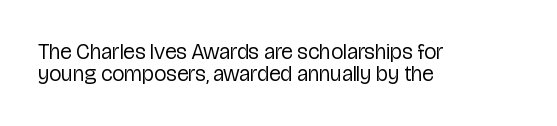
Teacher's note: observe the even left margin — that is flush-left alignment. The passage shown has conventional tracking throughout. The rendering uses a small line-height, squeezing the rows. The foot of each line stays bare and open. In terms of posture, this sample is upright.
